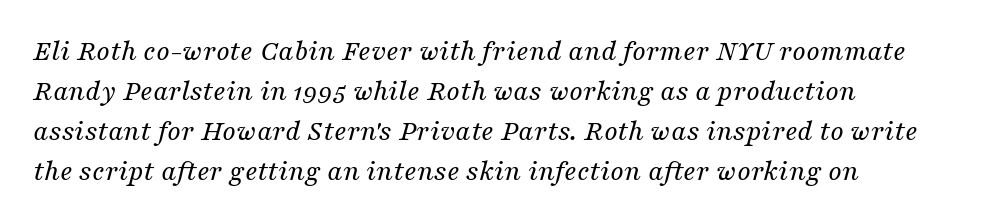
{"serif": "yes", "italic": "yes", "lean": "right", "slant_degrees": 16, "bold": "no", "weight": "regular", "width": "normal", "stroke_contrast": "medium", "x_height": "medium", "monospaced": "no", "underline": "no", "align": "left", "line_spacing": "normal", "line_spacing_ratio": 1.33, "letter_spacing": "normal", "letter_spacing_em": 0.0, "glyph_px": 30}
